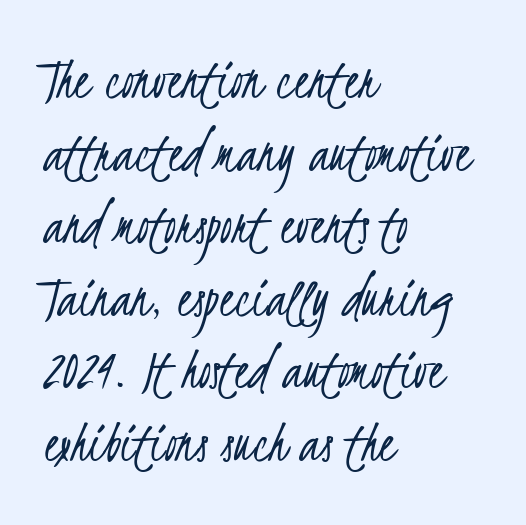
{"serif": "no", "bold": "no", "weight": "light", "width": "condensed", "stroke_contrast": "low", "x_height": "small", "monospaced": "no", "underline": "no", "align": "left", "line_spacing_ratio": 1.21, "letter_spacing": "normal", "letter_spacing_em": 0.0, "glyph_px": 60}
